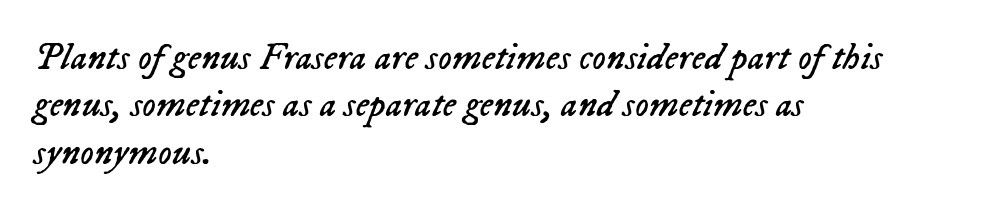
Q: Is the text bold? A: No.
Q: Is the text italic (slanted)? A: Yes, it leans right by about 23 degrees.
Q: Is the text underlined? A: No.
Q: How is the paragraph aligned? A: Left-aligned.
Q: Is the spacing between letters normal or unusually wide? A: Normal.
Q: Is the spacing between lines tight, normal or loose? A: Normal.
Q: Width (condensed, normal, or wide)? A: Normal.
Q: Stroke contrast? A: Low.
Q: x-height? A: Medium.
Q: Monospaced? A: No.
